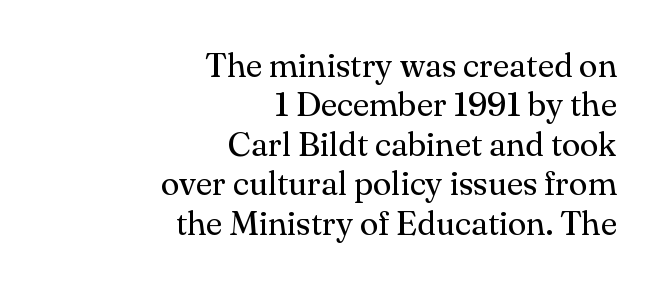
The image shows 34 px regular-weight serif type, upright; set right-aligned, line spacing 1.16x, normal letter spacing, not underlined; medium stroke contrast and a small x-height.
